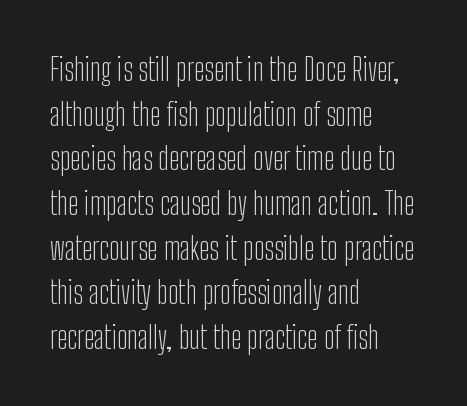
Stems and bowls with no extra thickness — not bold. Any mark beneath the type? The region is blank. Spacing verdict: proportional, widths tailored to each character. The ragged edge is on the right, which tells us the setting is flush left.
